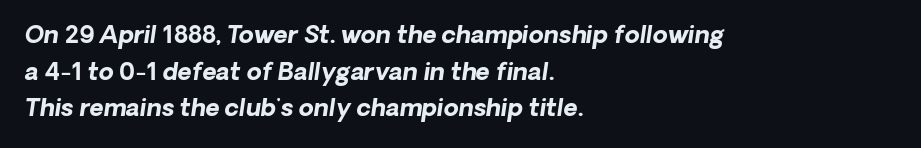
You'd pick this weight for a headline — it's a proper bold. Rule under the text: the space is simply empty. Caption: multi-line text, flush left, ragged right. One glance says typical: line gaps are just what's usual. Honestly, the letter spacing is just normal — you wouldn't notice it.
